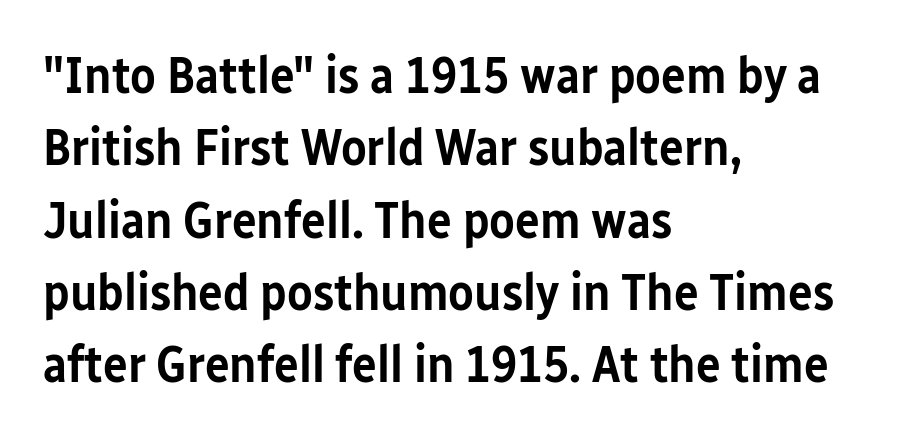
The face used here is a semibold: visibly heavier than regular, lighter than bold. The passage is arranged the way most books set body copy — flush left. Standard letterfit; no display-style spreading of the glyphs. Interline gaps are of average width in this sample.
